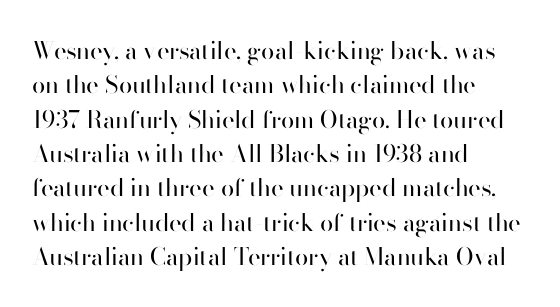
The image shows 24 px text type, upright; set left-aligned, normal line spacing (1.43x), normal letter spacing, not underlined.
